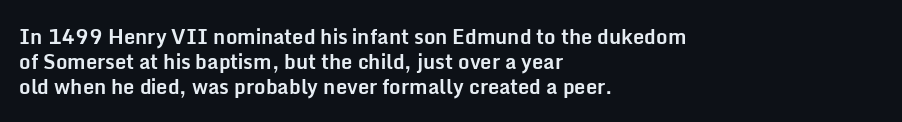
The image shows 20 px bold type, upright; set left-aligned, normal line spacing (1.25x), normal letter spacing, not underlined.
